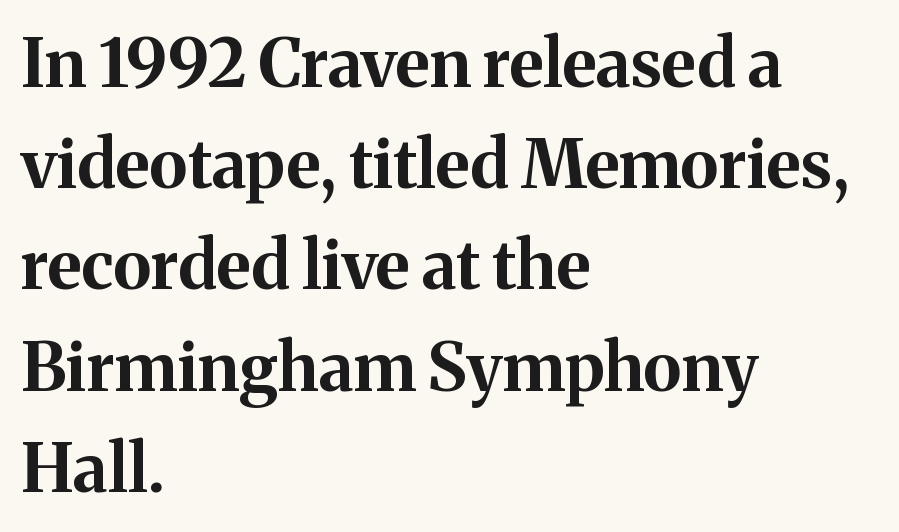
{"serif": "yes", "italic": "no", "bold": "yes", "weight": "bold", "width": "normal", "stroke_contrast": "medium", "x_height": "medium", "monospaced": "no", "underline": "no", "align": "left", "line_spacing": "normal", "line_spacing_ratio": 1.51, "letter_spacing": "normal", "letter_spacing_em": 0.0, "glyph_px": 67}
